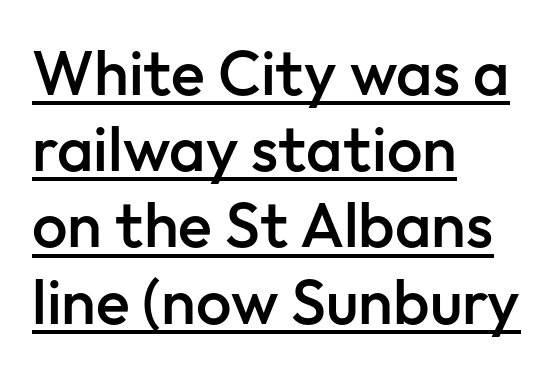
{"serif": "no", "italic": "no", "bold": "semi", "weight": "semibold", "width": "normal", "stroke_contrast": "low", "x_height": "medium", "monospaced": "no", "underline": "yes", "align": "left", "line_spacing_ratio": 1.21, "letter_spacing": "normal", "letter_spacing_em": 0.0, "glyph_px": 63}
